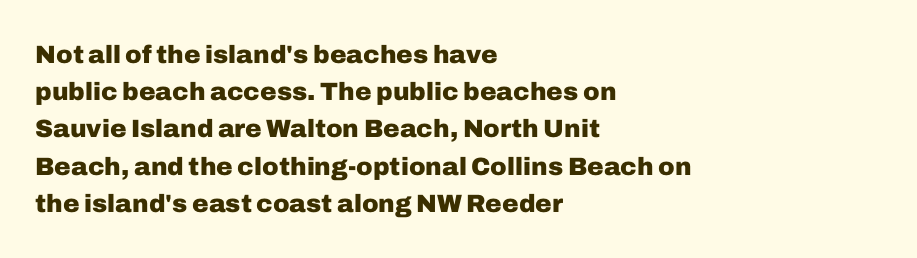
Italic: no, the glyphs are upright roman. Weight: bold. A typesetter would call this zero additional tracking. Does the copy run flush right? No — it runs flush left. In terms of leading, this rendering sits right in the middle. Quick note: underline off.
